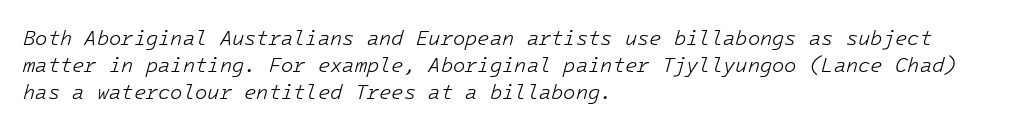
Visually the block forms a straight wall on the left and a jagged coastline on the right. Just letters on the line, the space beneath them empty. Slant detected: the letters are inclined. Regarding leading, the lines here are spaced in the standard way. Unbolded letterforms with no extra heft. Students, note that the glyphs here touch the page at normal intervals.
